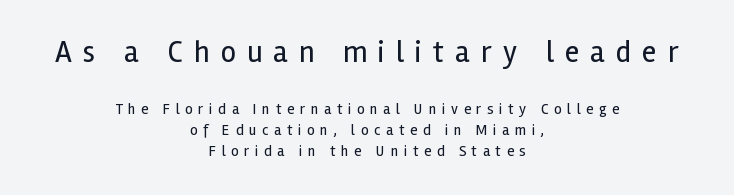
Q: Is the text bold? A: No.
Q: Is the text italic (slanted)? A: No, it is upright.
Q: Is the typeface a serif or a sans-serif typeface? A: Sans-serif.
Q: Is the text underlined? A: No.
Q: How is the paragraph aligned? A: Centered.
Q: Is the spacing between letters normal or unusually wide? A: Unusually wide.
Q: Is the spacing between lines tight, normal or loose? A: Normal.
Q: Which block of text is set in a larger size, the first (top) or the second (bottom)? A: The first (top) one.
Q: Width (condensed, normal, or wide)? A: Normal.
Q: x-height? A: Medium.
Q: Monospaced? A: No.
